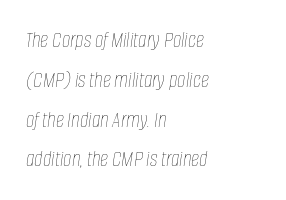
The image shows 23 px text type, italic (leaning right); set left-aligned, line spacing 1.73x, normal letter spacing, not underlined.
